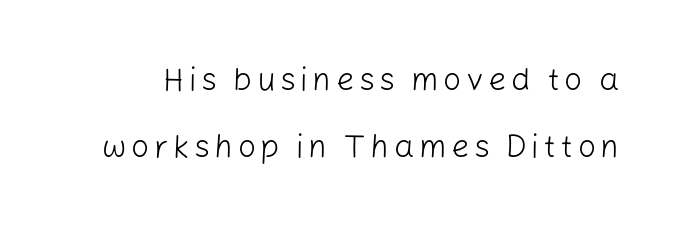
The image shows 32 px light sans-serif type, upright; set loose line spacing (2.1x), not underlined; low stroke contrast and a medium x-height.
